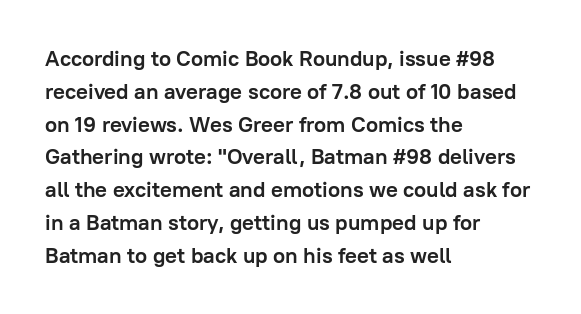
Q: Is the text bold? A: Yes.
Q: Is the text italic (slanted)? A: No, it is upright.
Q: Is the text underlined? A: No.
Q: How is the paragraph aligned? A: Left-aligned.
Q: Is the spacing between letters normal or unusually wide? A: Normal.
Q: Is the spacing between lines tight, normal or loose? A: Normal.
